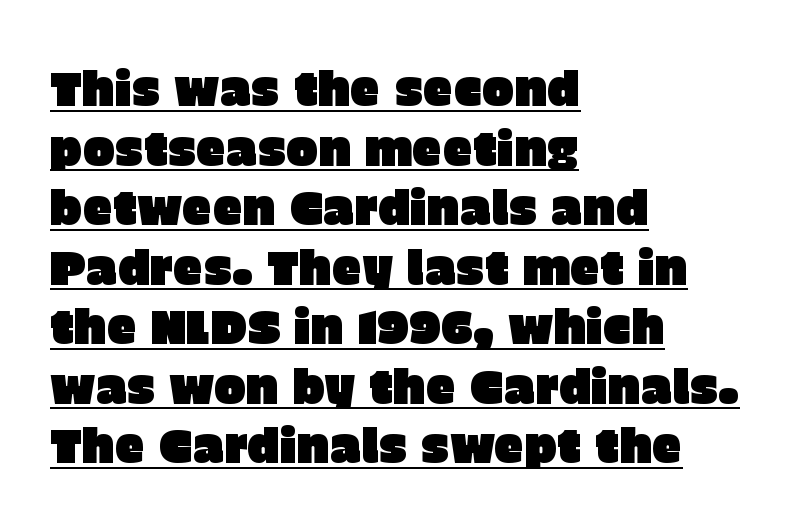
The image shows 48 px sans-serif type, upright; set left-aligned, line spacing 1.24x, normal letter spacing, underlined; low stroke contrast and a large x-height.
